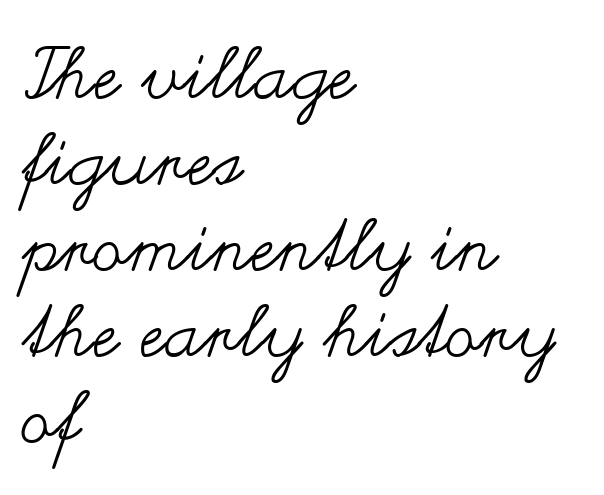
Q: Is the text bold? A: No.
Q: Is the text italic (slanted)? A: Yes.
Q: Is the text underlined? A: No.
Q: How is the paragraph aligned? A: Left-aligned.
Q: Is the spacing between letters normal or unusually wide? A: Normal.
Q: Width (condensed, normal, or wide)? A: Wide.
Q: Stroke contrast? A: Medium.
Q: x-height? A: Small.
Q: Monospaced? A: No.
